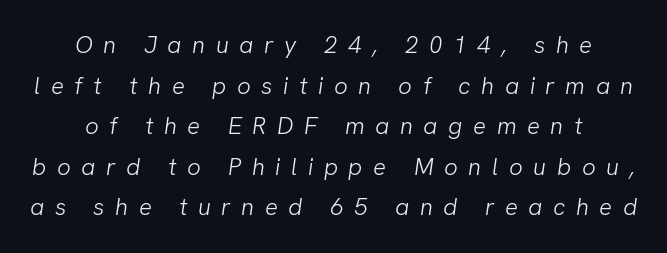
Q: Is the text bold? A: No.
Q: Is the text underlined? A: No.
Q: How is the paragraph aligned? A: Centered.
Q: Is the spacing between letters normal or unusually wide? A: Unusually wide.
Q: Is the spacing between lines tight, normal or loose? A: Normal.
